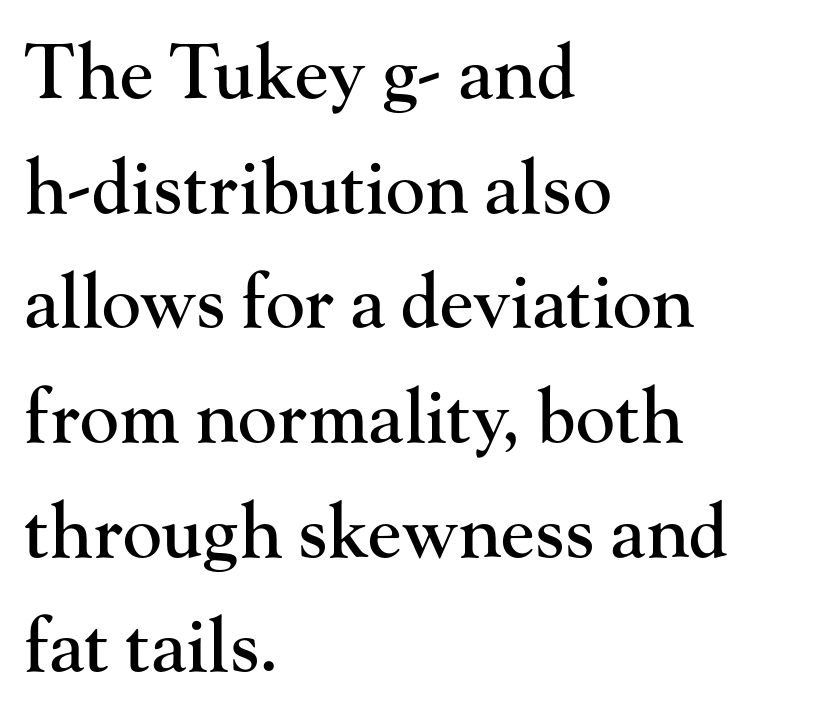
Teacher's note: observe the even left margin — that is flush-left alignment. Observe the ordinary spacing: letters are neighbours, not strangers. Ordinary non-slanted type is in use. The rendering uses natural spacing where letterforms have individual widths.
